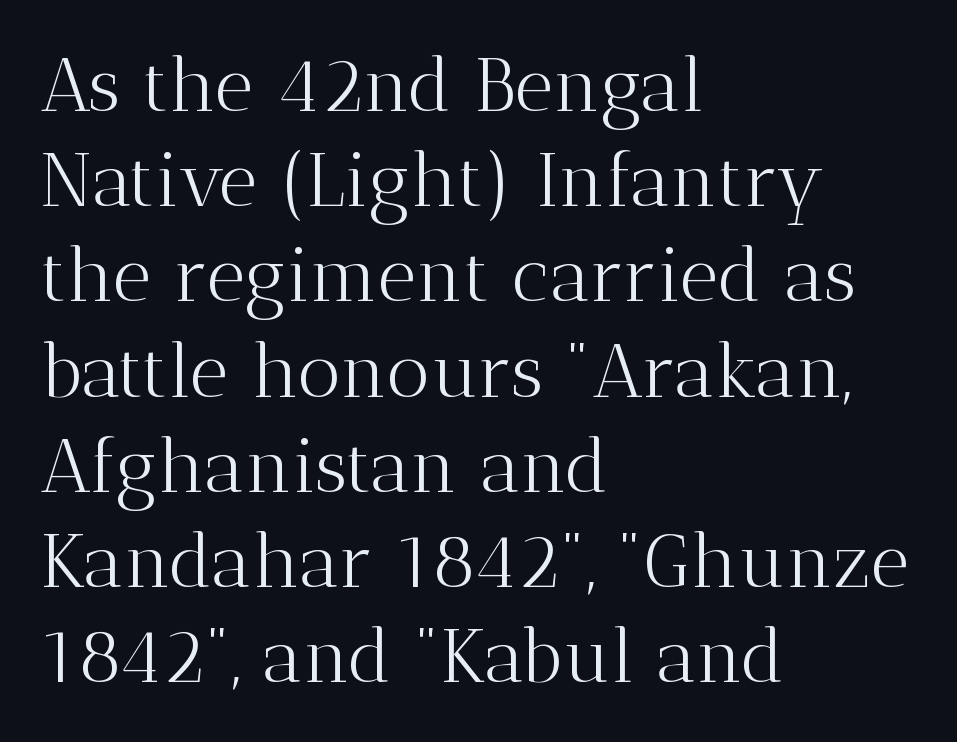
Q: Is the text bold? A: No.
Q: Is the text italic (slanted)? A: No, it is upright.
Q: Is the typeface a serif or a sans-serif typeface? A: Serif.
Q: Is the text underlined? A: No.
Q: How is the paragraph aligned? A: Left-aligned.
Q: Is the spacing between letters normal or unusually wide? A: Normal.
Q: Is the spacing between lines tight, normal or loose? A: Normal.
Q: Width (condensed, normal, or wide)? A: Normal.
Q: Stroke contrast? A: Medium.
Q: x-height? A: Medium.
Q: Monospaced? A: No.
